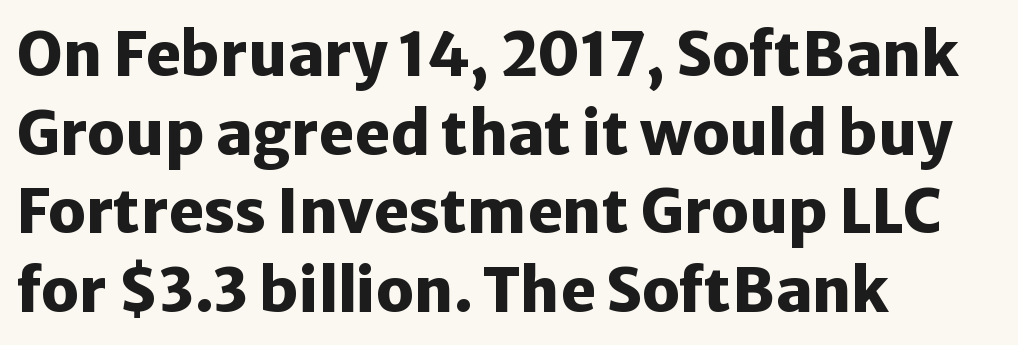
{"serif": "no", "italic": "no", "bold": "yes", "weight": "heavy", "width": "normal", "stroke_contrast": "low", "x_height": "medium", "monospaced": "no", "underline": "no", "align": "left", "line_spacing": "normal", "line_spacing_ratio": 1.31, "letter_spacing": "normal", "letter_spacing_em": 0.0, "glyph_px": 60}
